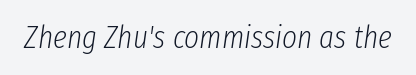
{"italic": "yes", "lean": "right", "slant_degrees": 8, "bold": "no", "weight": "light", "width": "condensed", "stroke_contrast": "low", "x_height": "medium", "monospaced": "no", "underline": "no", "letter_spacing": "normal", "letter_spacing_em": 0.0, "glyph_px": 32}
